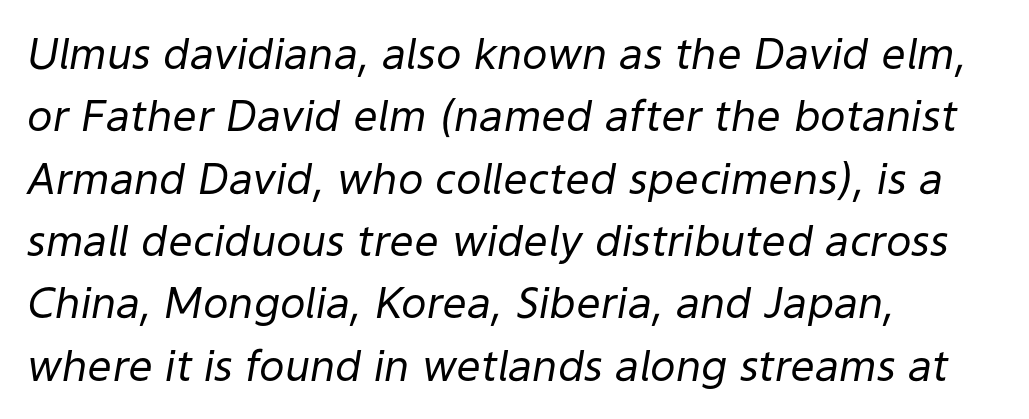
Nobody touched the tracking dial on this one. Each stroke keeps to a modest, everyday thickness or less. Summary of vertical rhythm: regular, with standard interline spacing. Would a proofreader flag this as italicized? Yes.
